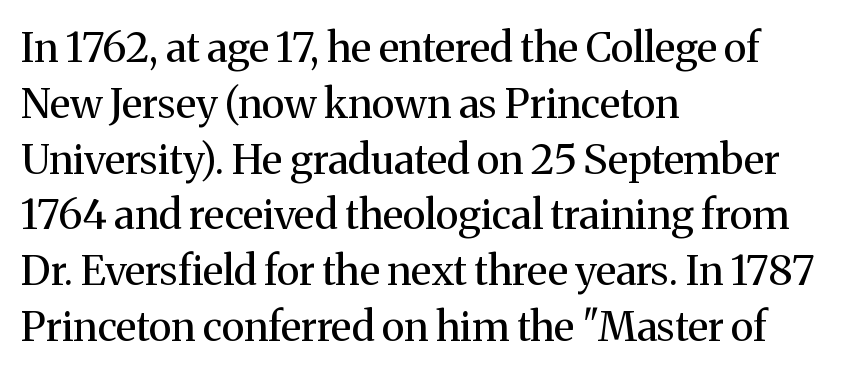
Q: Is the text bold? A: No.
Q: Is the text italic (slanted)? A: No, it is upright.
Q: Is the typeface a serif or a sans-serif typeface? A: Serif.
Q: Is the text underlined? A: No.
Q: How is the paragraph aligned? A: Left-aligned.
Q: Is the spacing between letters normal or unusually wide? A: Normal.
Q: Is the spacing between lines tight, normal or loose? A: Normal.
Q: Width (condensed, normal, or wide)? A: Normal.
Q: Stroke contrast? A: Medium.
Q: x-height? A: Medium.
Q: Monospaced? A: No.
